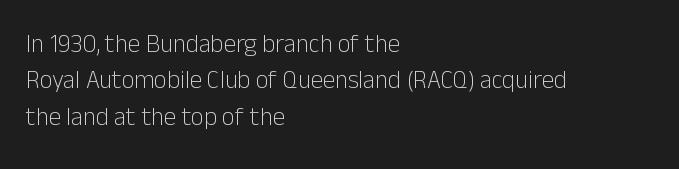
{"italic": "no", "bold": "no", "underline": "no", "align": "left", "line_spacing": "normal", "line_spacing_ratio": 1.46, "letter_spacing": "normal", "letter_spacing_em": 0.0, "glyph_px": 25}
